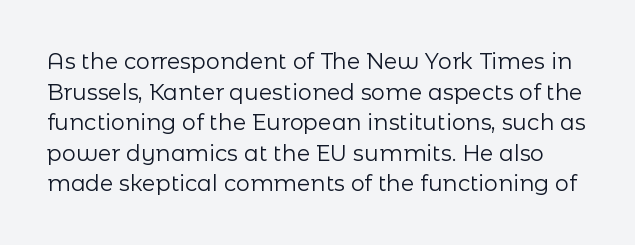
Characters remain perfectly vertical along every line. Is the type heavy? It reads as light-to-regular instead. Descender tails drop into unmarked territory. Evenly set lines give the paragraph a standard silhouette.
